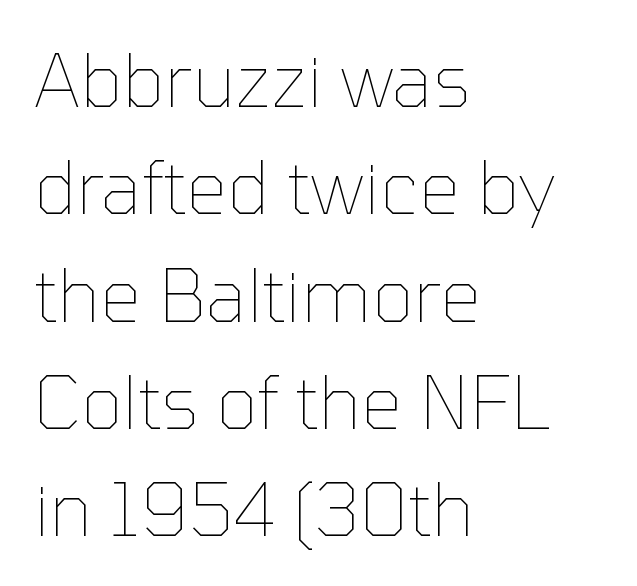
The image shows 73 px thin type, upright; set left-aligned, normal line spacing (1.47x), normal letter spacing, not underlined; low stroke contrast and a medium x-height.
